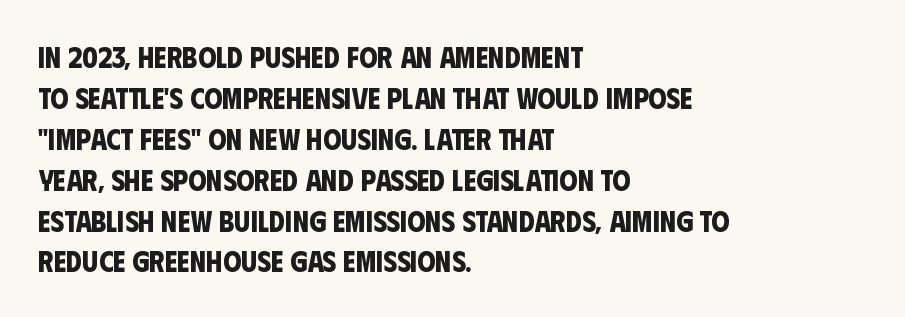
Q: Is the text bold? A: Yes.
Q: Is the typeface a serif or a sans-serif typeface? A: Sans-serif.
Q: Is the text underlined? A: No.
Q: How is the paragraph aligned? A: Left-aligned.
Q: Is the spacing between letters normal or unusually wide? A: Normal.
Q: Is the spacing between lines tight, normal or loose? A: Normal.
Q: Width (condensed, normal, or wide)? A: Condensed.
Q: Stroke contrast? A: Low.
Q: x-height? A: Large.
Q: Monospaced? A: No.
